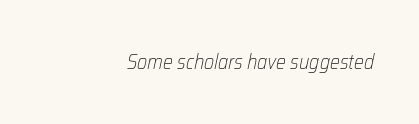
Each word holds together tightly as a unit, with standard inter-letter gaps. Style check: oblique. Lines of text with bare space underneath. Heaviness? Minimal to ordinary, like unemphasized prose.
